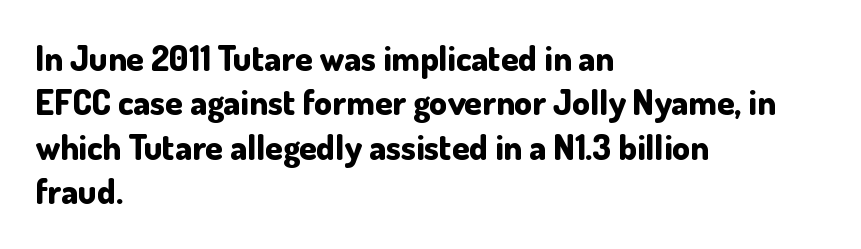
{"serif": "no", "italic": "no", "bold": "yes", "weight": "bold", "width": "normal", "stroke_contrast": "low", "x_height": "small", "monospaced": "no", "underline": "no", "align": "left", "line_spacing": "normal", "line_spacing_ratio": 1.27, "letter_spacing": "normal", "letter_spacing_em": 0.0, "glyph_px": 35}
